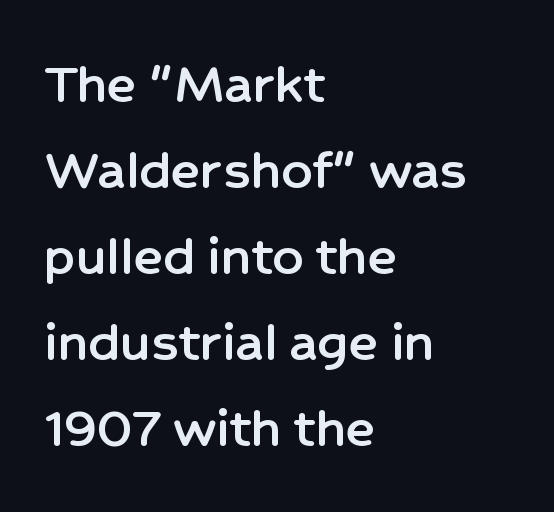
Here the designer chose a conventional face with non-uniform glyph widths. The paragraph shown leans on its left margin. The specimen reads as upright at a glance. The designer left line spacing at the default. Serifs: no, the terminals of the letterforms are clean.
